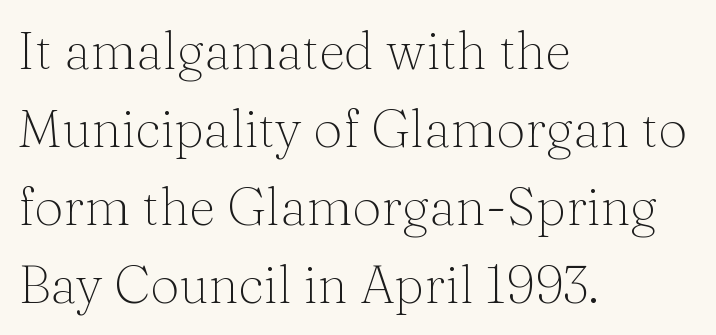
The image shows 52 px thin serif type, upright; set left-aligned, normal line spacing (1.5x), normal letter spacing, not underlined; medium stroke contrast and a medium x-height.
